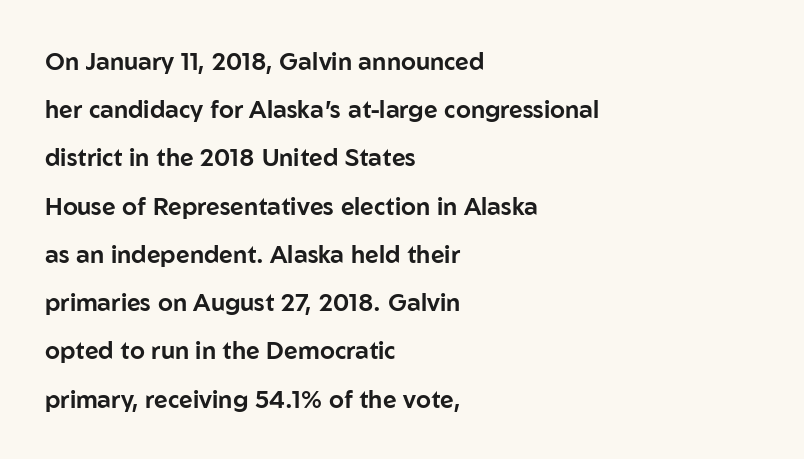
Q: Is the text italic (slanted)? A: No, it is upright.
Q: Is the text underlined? A: No.
Q: How is the paragraph aligned? A: Left-aligned.
Q: Is the spacing between letters normal or unusually wide? A: Normal.
Q: Is the spacing between lines tight, normal or loose? A: Loose.
